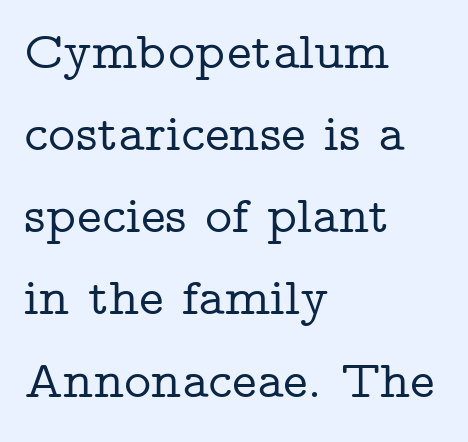
{"serif": "yes", "italic": "no", "width": "wide", "stroke_contrast": "low", "x_height": "medium", "monospaced": "no", "underline": "no", "align": "left", "line_spacing": "normal", "line_spacing_ratio": 1.58, "letter_spacing": "normal", "letter_spacing_em": 0.0, "glyph_px": 52}
